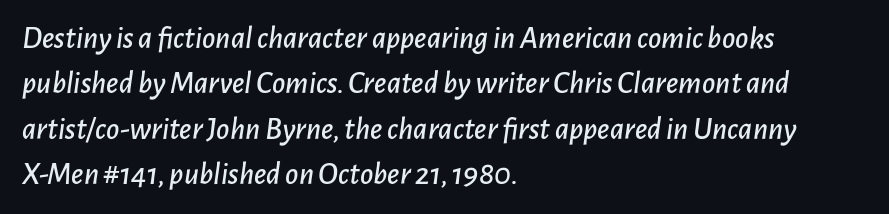
The image shows 32 px text type, italic (leaning right); set left-aligned, normal line spacing (1.42x), normal letter spacing, not underlined; low stroke contrast and a medium x-height.
